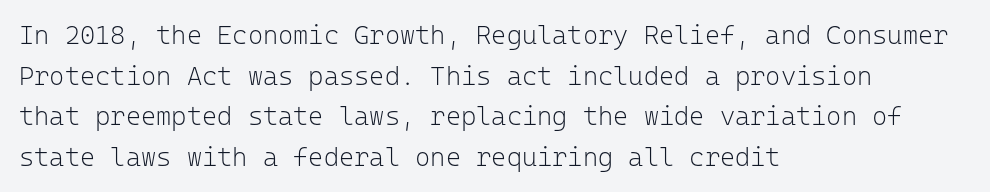
Q: Is the text bold? A: No.
Q: Is the text italic (slanted)? A: No, it is upright.
Q: Is the text underlined? A: No.
Q: How is the paragraph aligned? A: Left-aligned.
Q: Is the spacing between letters normal or unusually wide? A: Normal.
Q: Is the spacing between lines tight, normal or loose? A: Normal.
